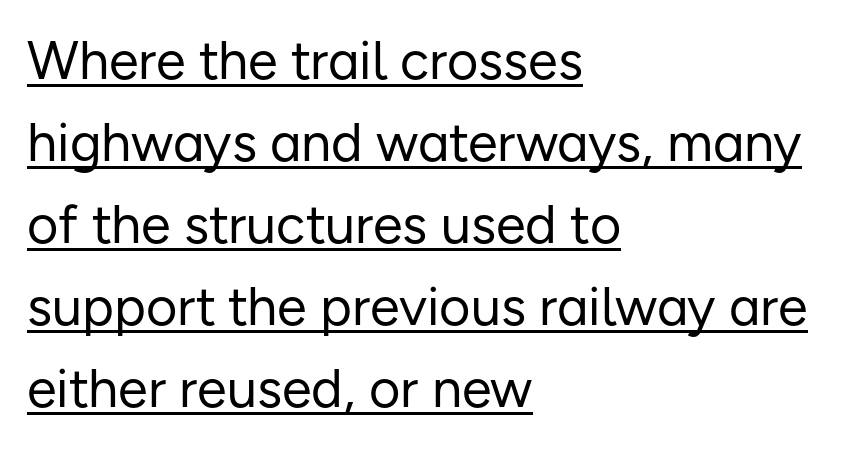
The image shows 54 px regular-weight sans-serif type, upright; set left-aligned, normal line spacing (1.52x), normal letter spacing, underlined; low stroke contrast and a medium x-height.
